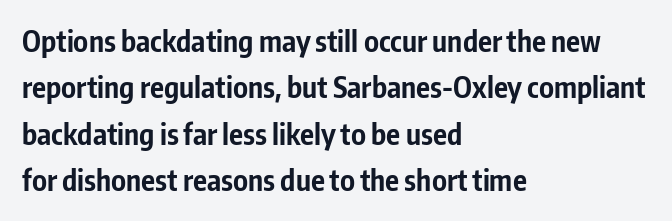
The image shows 29 px bold, condensed sans-serif type, upright; set left-aligned, normal line spacing (1.6x), normal letter spacing, not underlined; low stroke contrast and a medium x-height.
